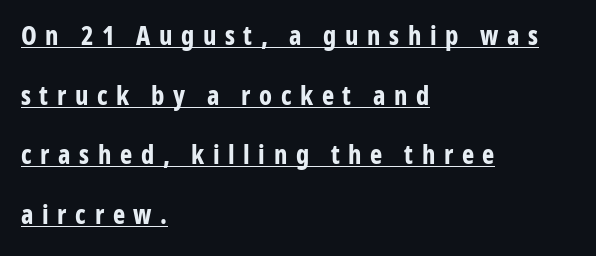
The passage shown stacks its lines with a broad gap. Is the block centered? No — it sits flush against the left margin. Strokes here are thick enough to call this a true bold. Underline: present.
